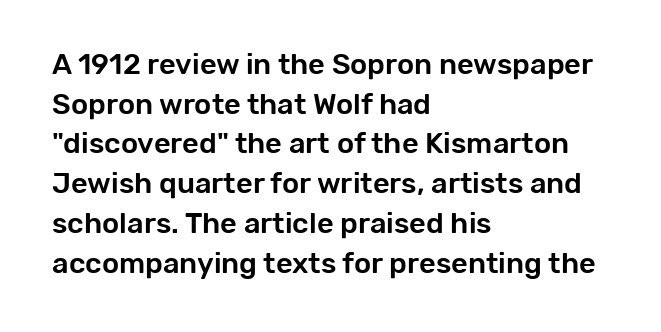
{"serif": "no", "italic": "no", "width": "normal", "stroke_contrast": "low", "x_height": "medium", "monospaced": "no", "underline": "no", "align": "left", "line_spacing": "normal", "line_spacing_ratio": 1.37, "letter_spacing": "normal", "letter_spacing_em": 0.0, "glyph_px": 29}
